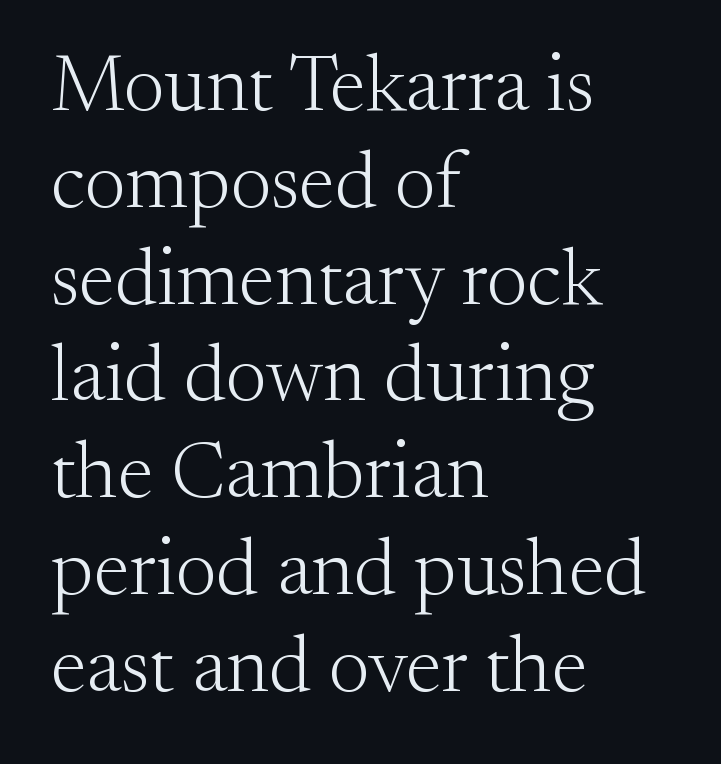
The image shows 80 px light serif type, upright; set left-aligned, line spacing 1.21x, normal letter spacing, not underlined; medium stroke contrast and a small x-height.
